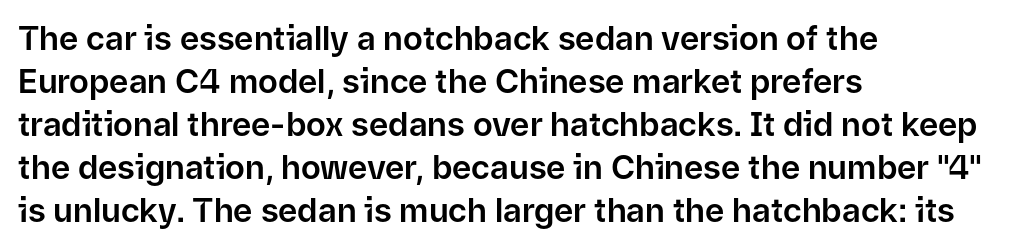
Q: Is the text italic (slanted)? A: No, it is upright.
Q: Is the typeface a serif or a sans-serif typeface? A: Sans-serif.
Q: Is the text underlined? A: No.
Q: How is the paragraph aligned? A: Left-aligned.
Q: Is the spacing between letters normal or unusually wide? A: Normal.
Q: Is the spacing between lines tight, normal or loose? A: Normal.
Q: Width (condensed, normal, or wide)? A: Normal.
Q: Stroke contrast? A: Low.
Q: x-height? A: Medium.
Q: Monospaced? A: No.
